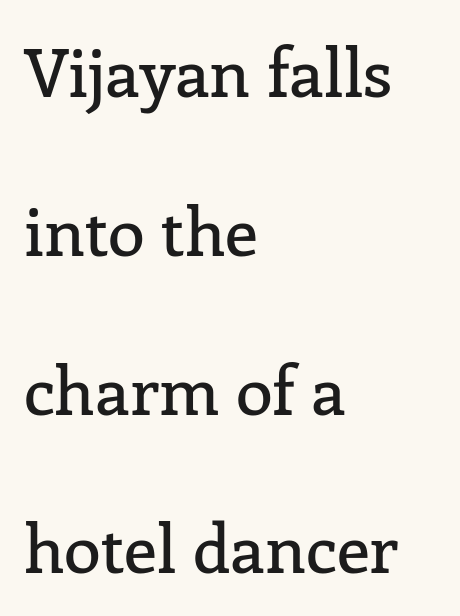
The space between consecutive lines is lavish. Spacing verdict: proportional, widths tailored to each character. Default kerning and tracking; the words read as compact shapes. Visually the block forms a straight wall on the left and a jagged coastline on the right. A serif font was chosen for this passage.
